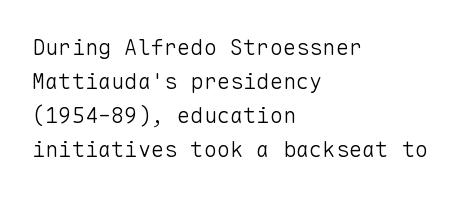
The image shows 22 px text type, upright; set left-aligned, normal line spacing (1.55x), normal letter spacing, not underlined.
